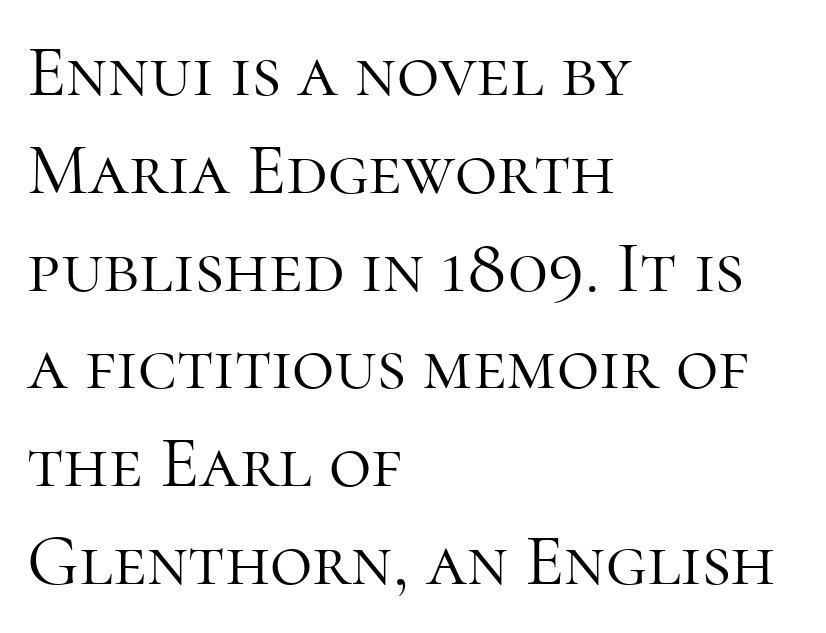
Q: Is the text bold? A: No.
Q: Is the text italic (slanted)? A: No, it is upright.
Q: Is the typeface a serif or a sans-serif typeface? A: Serif.
Q: Is the text underlined? A: No.
Q: How is the paragraph aligned? A: Left-aligned.
Q: Is the spacing between letters normal or unusually wide? A: Normal.
Q: Is the spacing between lines tight, normal or loose? A: Normal.
Q: Width (condensed, normal, or wide)? A: Normal.
Q: Stroke contrast? A: High.
Q: x-height? A: Medium.
Q: Monospaced? A: No.
